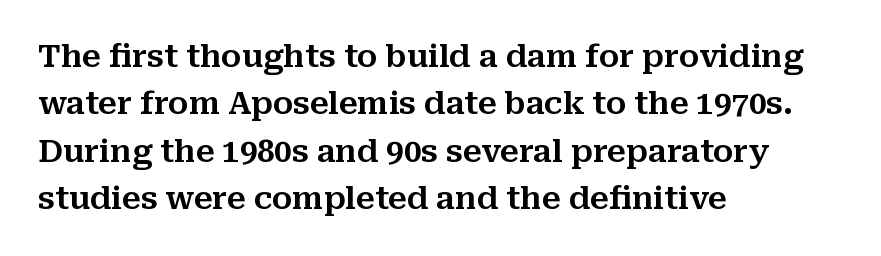
The image shows 31 px serif type, upright; set left-aligned, normal line spacing (1.53x), normal letter spacing, not underlined; medium stroke contrast and a medium x-height.
